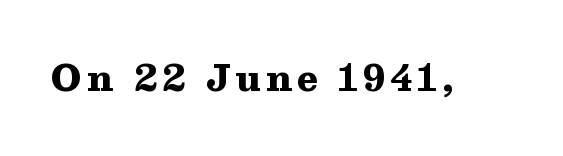
The image shows 35 px heavy, wide serif type, upright; set not underlined; medium stroke contrast and a medium x-height.
